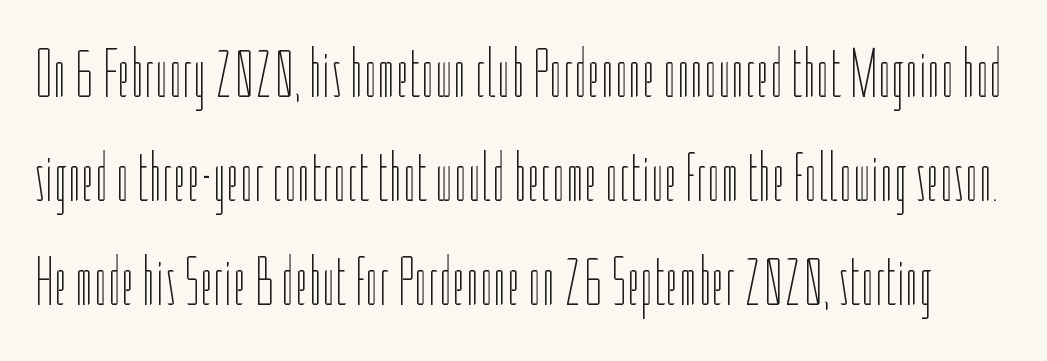
{"italic": "no", "bold": "no", "weight": "thin", "width": "condensed", "stroke_contrast": "low", "x_height": "medium", "monospaced": "no", "underline": "no", "line_spacing": "normal", "line_spacing_ratio": 1.51, "letter_spacing": "normal", "letter_spacing_em": 0.0, "glyph_px": 69}
